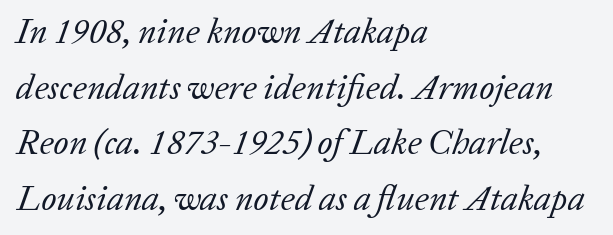
Q: Is the text bold? A: No.
Q: Is the text italic (slanted)? A: Yes, it leans right by about 20 degrees.
Q: Is the typeface a serif or a sans-serif typeface? A: Serif.
Q: Is the text underlined? A: No.
Q: How is the paragraph aligned? A: Left-aligned.
Q: Is the spacing between letters normal or unusually wide? A: Normal.
Q: Is the spacing between lines tight, normal or loose? A: Normal.
Q: Width (condensed, normal, or wide)? A: Normal.
Q: Stroke contrast? A: Low.
Q: x-height? A: Medium.
Q: Monospaced? A: No.
